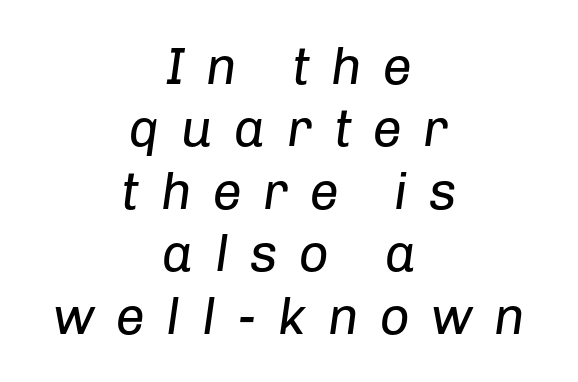
Q: Is the text bold? A: No.
Q: Is the text italic (slanted)? A: Yes, it leans right by about 8 degrees.
Q: Is the text underlined? A: No.
Q: How is the paragraph aligned? A: Centered.
Q: Is the spacing between letters normal or unusually wide? A: Unusually wide.
Q: Width (condensed, normal, or wide)? A: Normal.
Q: Stroke contrast? A: Low.
Q: x-height? A: Medium.
Q: Monospaced? A: No.
